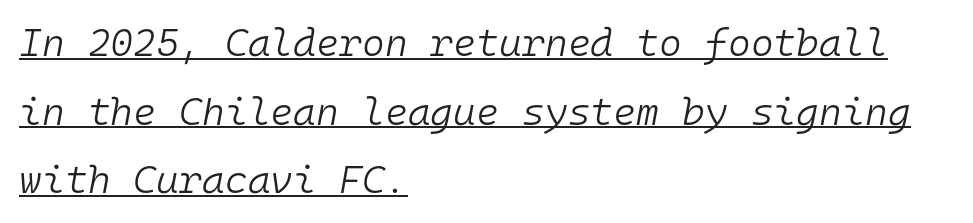
{"italic": "yes", "lean": "right", "slant_degrees": 10, "bold": "no", "weight": "light", "width": "normal", "stroke_contrast": "low", "x_height": "medium", "monospaced": "yes", "underline": "yes", "align": "left", "line_spacing_ratio": 1.76, "letter_spacing": "normal", "letter_spacing_em": 0.0, "glyph_px": 39}
